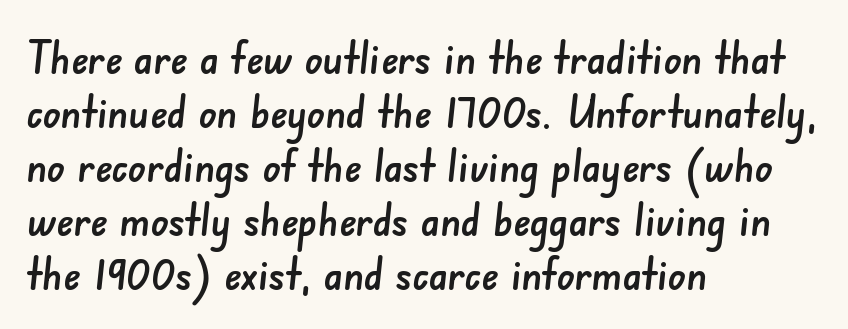
You could not count columns in this text — the font is proportionally spaced. The strip under each line holds only bare page. This rendering uses left alignment, leaving the right contour irregular. Nope, no serifs anywhere on these letters. The line texture is even and compact thanks to regular tracking.
